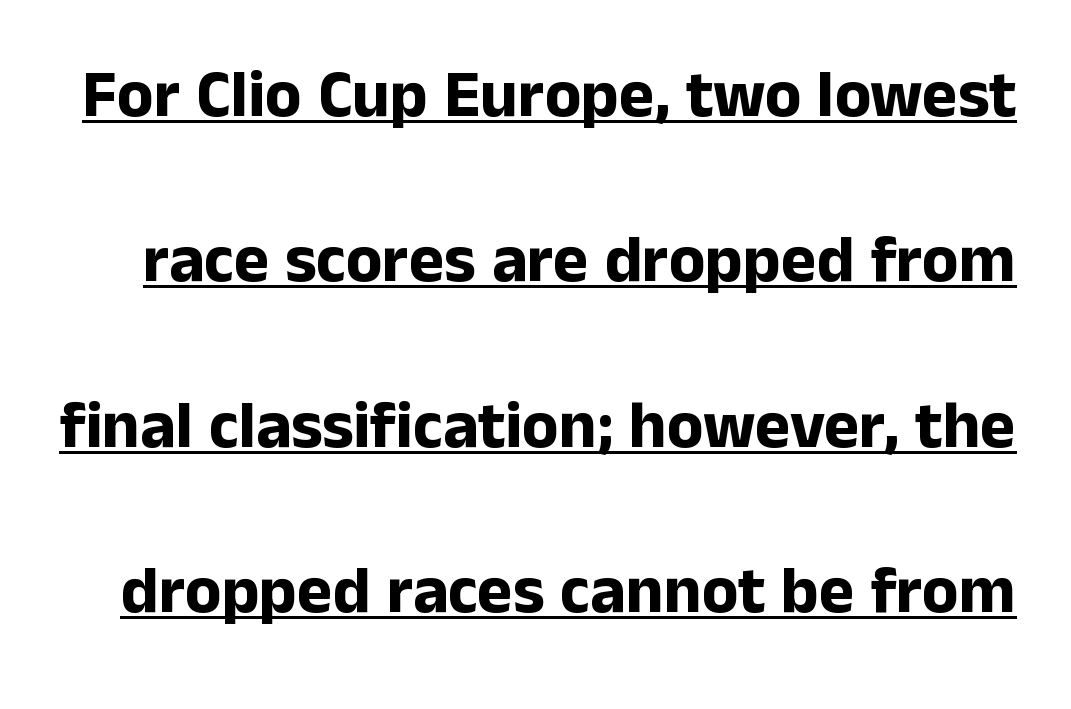
The image shows 67 px bold sans-serif type, upright; set loose line spacing (2.47x), normal letter spacing, underlined; low stroke contrast and a medium x-height.
